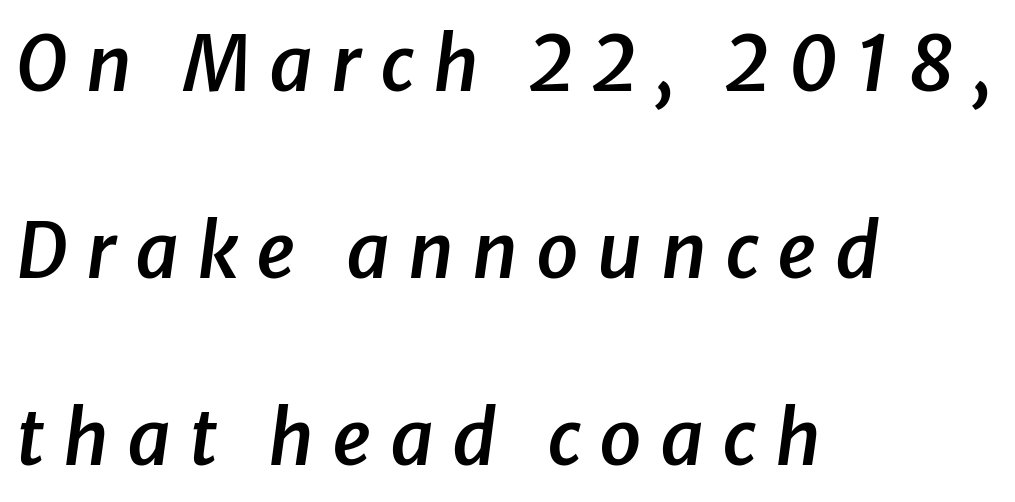
Q: Is the text bold? A: Semi-bold.
Q: Is the text italic (slanted)? A: Yes, it leans right by about 8 degrees.
Q: Is the text underlined? A: No.
Q: How is the paragraph aligned? A: Left-aligned.
Q: Is the spacing between letters normal or unusually wide? A: Unusually wide.
Q: Is the spacing between lines tight, normal or loose? A: Loose.
Q: Width (condensed, normal, or wide)? A: Normal.
Q: Stroke contrast? A: Low.
Q: x-height? A: Medium.
Q: Monospaced? A: No.
